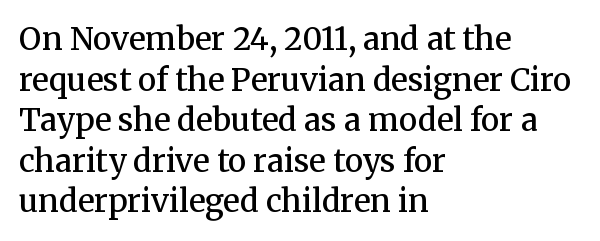
The passage shown is typeset with a serif family. Which margin do the lines hug? The left one — the right edge is uneven. A typesetter would call this proportional, since set widths differ per character. Descenders are the only things crossing below the line. Students, this is semibold: more ink than regular, less than bold.
